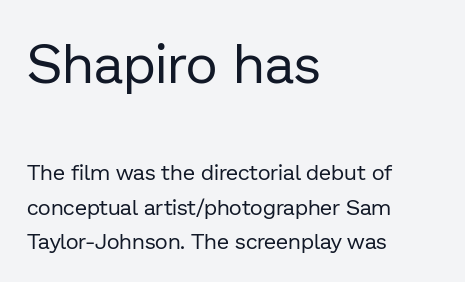
Q: Is the text bold? A: No.
Q: Is the text italic (slanted)? A: No, it is upright.
Q: Is the typeface a serif or a sans-serif typeface? A: Sans-serif.
Q: Is the text underlined? A: No.
Q: How is the paragraph aligned? A: Left-aligned.
Q: Is the spacing between letters normal or unusually wide? A: Normal.
Q: Is the spacing between lines tight, normal or loose? A: Normal.
Q: Which block of text is set in a larger size, the first (top) or the second (bottom)? A: The first (top) one.
Q: Width (condensed, normal, or wide)? A: Normal.
Q: Stroke contrast? A: Low.
Q: x-height? A: Medium.
Q: Monospaced? A: No.
